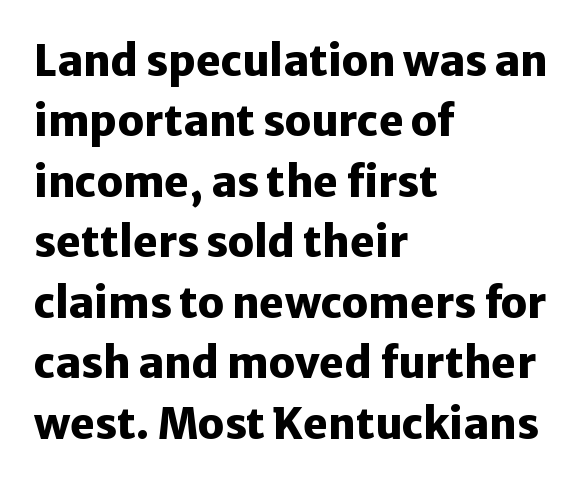
The image shows 42 px heavy sans-serif type, upright; set left-aligned, normal line spacing (1.44x), normal letter spacing, not underlined; low stroke contrast and a medium x-height.
